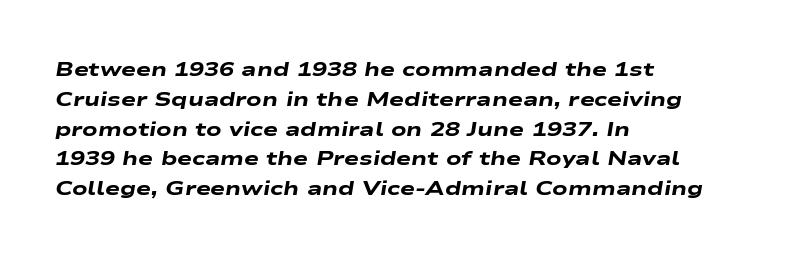
Letter spacing: default. Does the leading feel generous? No, just average. Observe the lean: these are italic letterforms. These lines carry a lot of weight — the face is fully bold. Descenders are the only things crossing below the line. This rendering uses left alignment, leaving the right contour irregular.
